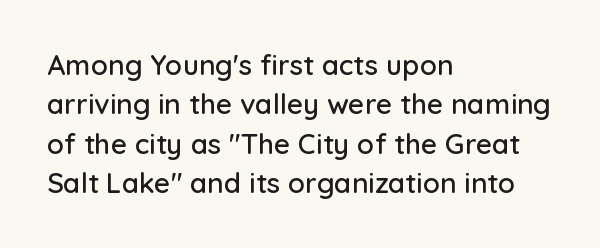
The line texture is even and compact thanks to regular tracking. Note the varied advance widths — an 'i' is clearly narrower than an 'm'. The foot of each line stays bare and open. Serifs: no, the terminals of the letterforms are clean. Compared with typical paragraphs, the rows here are spaced about the same.
